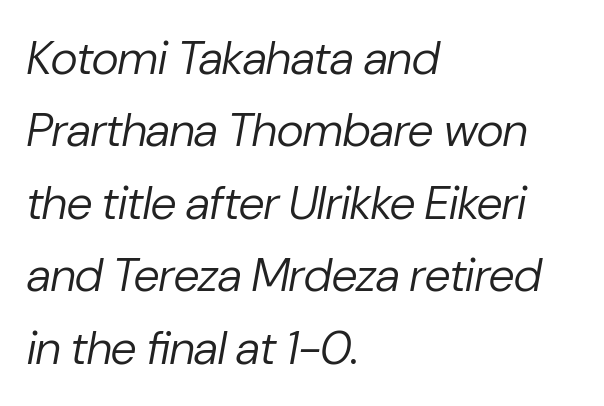
{"italic": "yes", "lean": "right", "slant_degrees": 10, "bold": "no", "weight": "regular", "width": "normal", "stroke_contrast": "low", "x_height": "medium", "monospaced": "no", "underline": "no", "align": "left", "line_spacing": "normal", "line_spacing_ratio": 1.54, "letter_spacing": "normal", "letter_spacing_em": 0.0, "glyph_px": 47}
